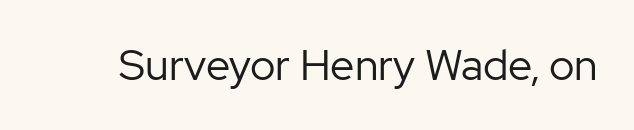
{"serif": "no", "italic": "no", "bold": "no", "weight": "regular", "width": "normal", "stroke_contrast": "low", "x_height": "medium", "monospaced": "no", "underline": "no", "letter_spacing": "normal", "letter_spacing_em": 0.0, "glyph_px": 43}
